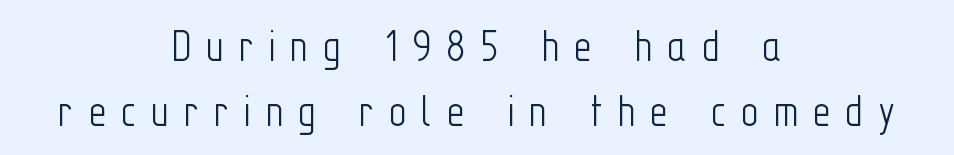
Characters remain perfectly vertical along every line. In CSS terms this would be text-align: center. Each letter keeps its own natural width here, so spacing adapts to shape. Vertical spacing — default.
